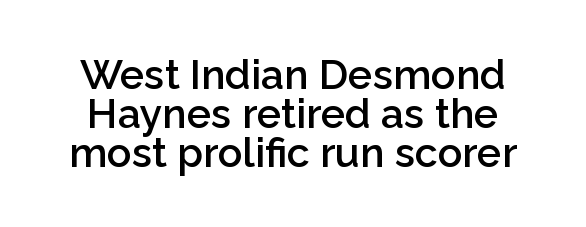
{"serif": "no", "italic": "no", "bold": "semi", "weight": "semibold", "width": "normal", "stroke_contrast": "low", "x_height": "medium", "monospaced": "no", "underline": "no", "line_spacing": "tight", "line_spacing_ratio": 0.95, "letter_spacing": "normal", "letter_spacing_em": 0.0, "glyph_px": 41}
